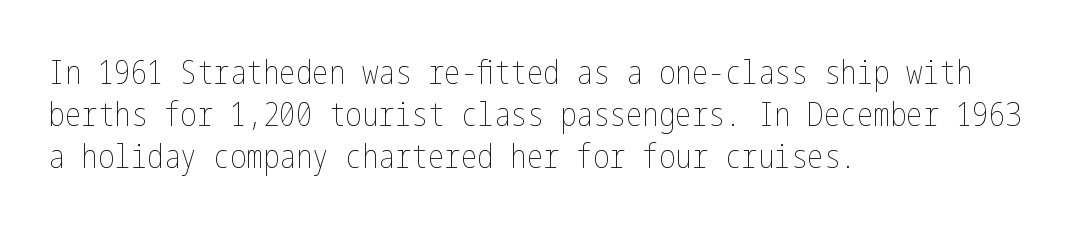
{"italic": "no", "bold": "no", "weight": "thin", "width": "condensed", "stroke_contrast": "low", "x_height": "medium", "underline": "no", "align": "left", "line_spacing": "normal", "line_spacing_ratio": 1.28, "letter_spacing": "normal", "letter_spacing_em": 0.0, "glyph_px": 33}
